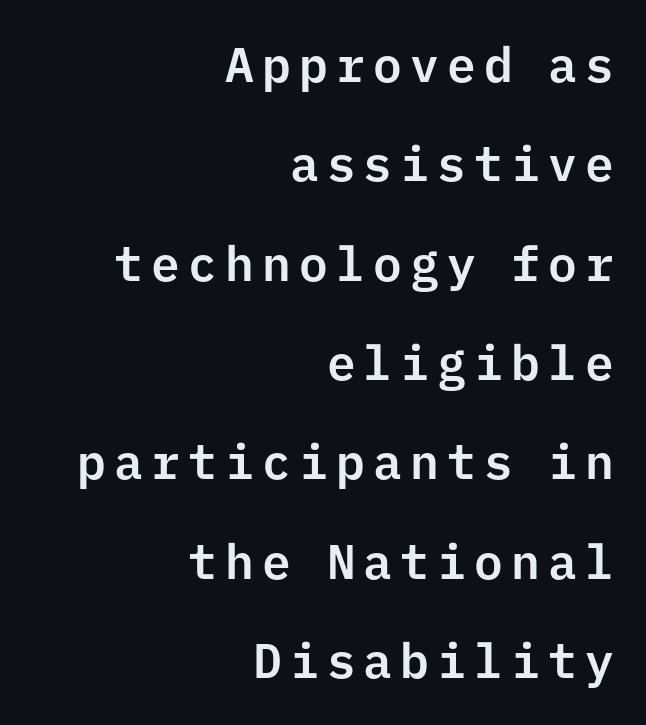
Do the characters align in a grid? Yes, the font is monospaced. The typesetter chose a ragged-left arrangement here. Look at the bottom of the vertical strokes: they stop flat, with no serifs. Airy leading. Unlike italic type, these characters show no tilt at all. Words float on clear page, feet unadorned.
